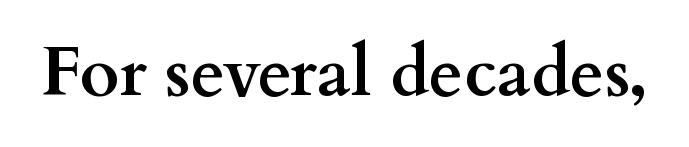
{"serif": "yes", "italic": "no", "bold": "yes", "weight": "semibold", "width": "wide", "stroke_contrast": "medium", "x_height": "small", "monospaced": "no", "underline": "no", "letter_spacing": "normal", "letter_spacing_em": 0.0, "glyph_px": 69}
